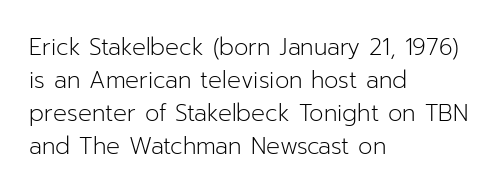
{"italic": "no", "bold": "no", "underline": "no", "align": "left", "line_spacing": "normal", "line_spacing_ratio": 1.43, "letter_spacing": "normal", "letter_spacing_em": 0.0, "glyph_px": 23}
